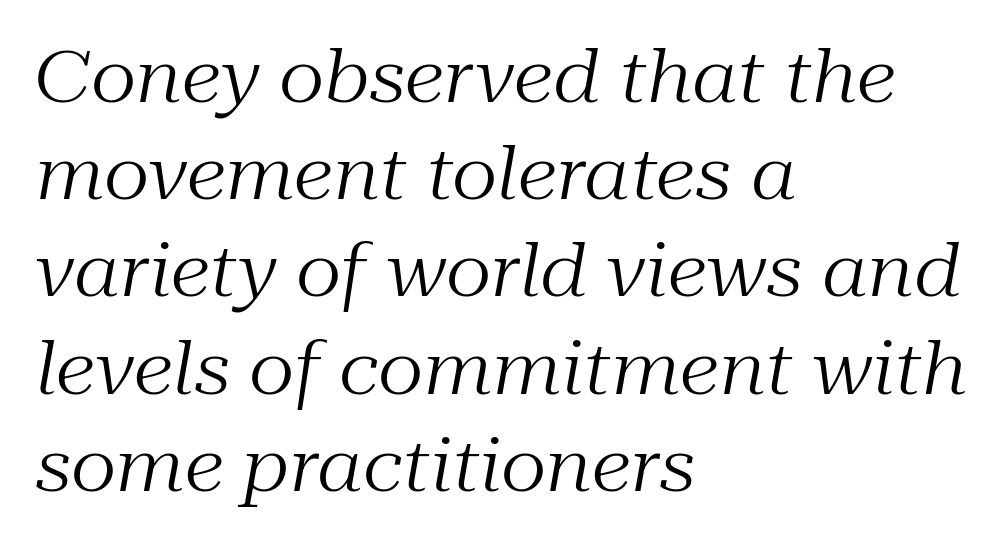
The image shows 72 px regular-weight serif type, italic (leaning right); set left-aligned, normal line spacing (1.35x), normal letter spacing, not underlined; medium stroke contrast and a medium x-height.
